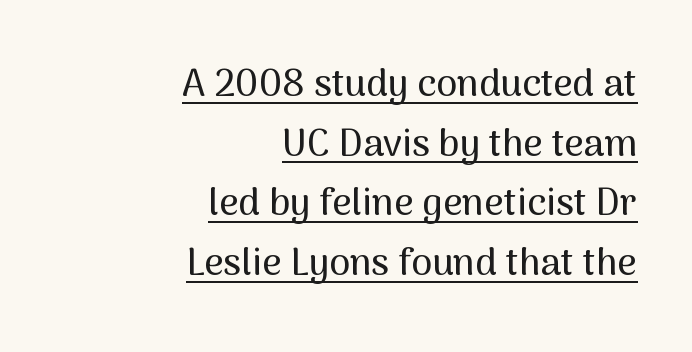
{"serif": "no", "italic": "no", "width": "normal", "stroke_contrast": "medium", "x_height": "medium", "monospaced": "no", "underline": "yes", "align": "right", "line_spacing": "normal", "line_spacing_ratio": 1.57, "letter_spacing": "normal", "letter_spacing_em": 0.0, "glyph_px": 38}
